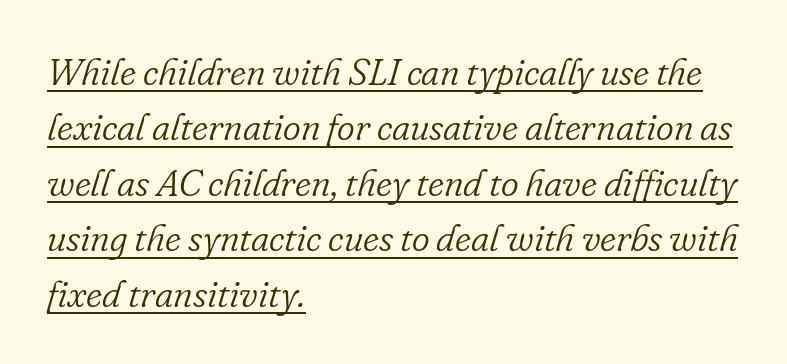
The image shows 38 px light serif type, italic (leaning right); set left-aligned, normal line spacing (1.46x), normal letter spacing, underlined; low stroke contrast and a small x-height.
